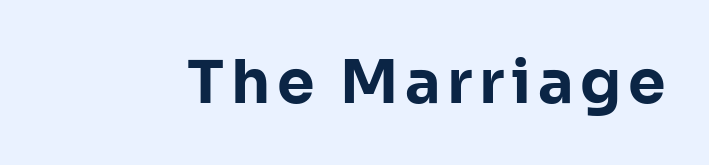
Q: Is the text bold? A: Yes.
Q: Is the text italic (slanted)? A: No, it is upright.
Q: Is the typeface a serif or a sans-serif typeface? A: Sans-serif.
Q: Is the text underlined? A: No.
Q: Width (condensed, normal, or wide)? A: Normal.
Q: Stroke contrast? A: Low.
Q: x-height? A: Medium.
Q: Monospaced? A: No.
